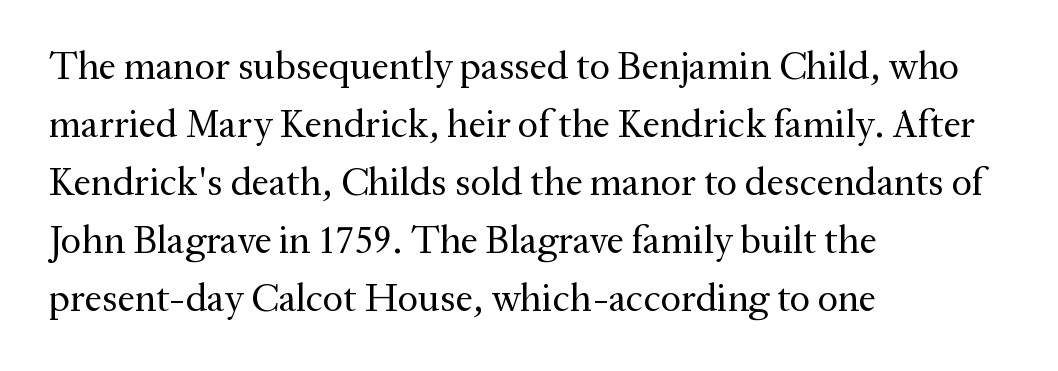
The font's upright variant was chosen for this text. Stroke terminals: seriffed. The face used here is proportionally spaced, like ordinary book or web type. Whoever set this chose a conventional vertical rhythm.
